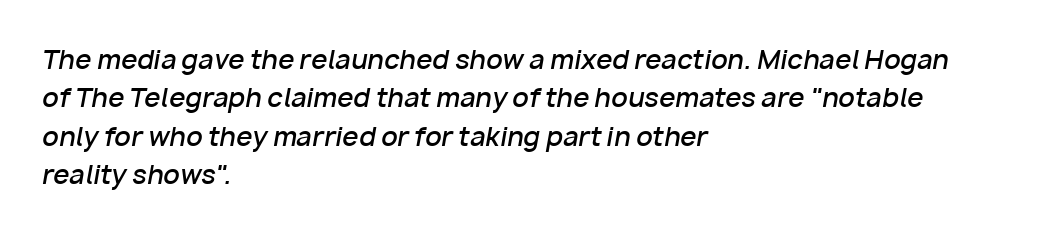
The image shows 26 px text type, italic (leaning right); set left-aligned, normal line spacing (1.48x), normal letter spacing, not underlined.
